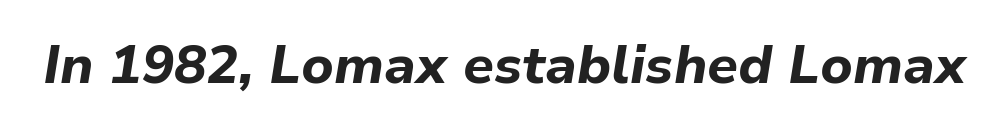
Each row of text sits above clean, open space. The face used here has a pronounced slope to its letters. This sample has the flowing, uneven cadence of proportional lettering. Look at the stroke-to-counter ratio: heavy, a bold. Observe the ordinary spacing: letters are neighbours, not strangers.
